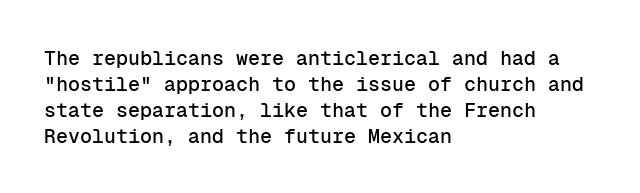
{"italic": "no", "underline": "no", "align": "left", "line_spacing": "normal", "line_spacing_ratio": 1.3, "letter_spacing": "normal", "letter_spacing_em": 0.0, "glyph_px": 20}
